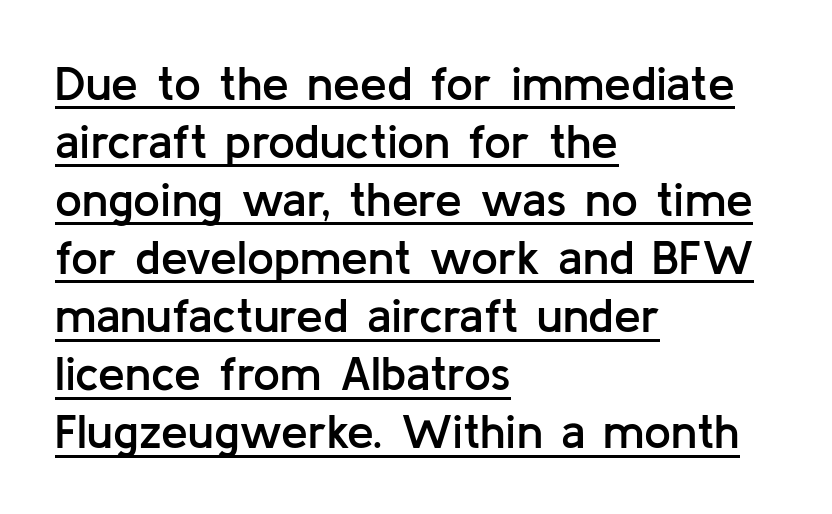
Q: Is the text bold? A: Semi-bold.
Q: Is the text italic (slanted)? A: No, it is upright.
Q: Is the typeface a serif or a sans-serif typeface? A: Sans-serif.
Q: Is the text underlined? A: Yes.
Q: How is the paragraph aligned? A: Left-aligned.
Q: Is the spacing between letters normal or unusually wide? A: Normal.
Q: Width (condensed, normal, or wide)? A: Normal.
Q: Stroke contrast? A: Low.
Q: x-height? A: Medium.
Q: Monospaced? A: No.
